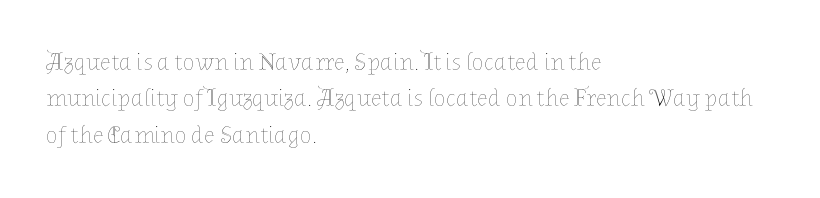
In terms of posture, this sample is upright. The passage shown has conventional tracking throughout. The zone under the glyphs is completely vacant. The lines are quadded left. These glyphs show unthickened strokes, regular width or finer. Rows of type keep a routine distance in the vertical direction.
